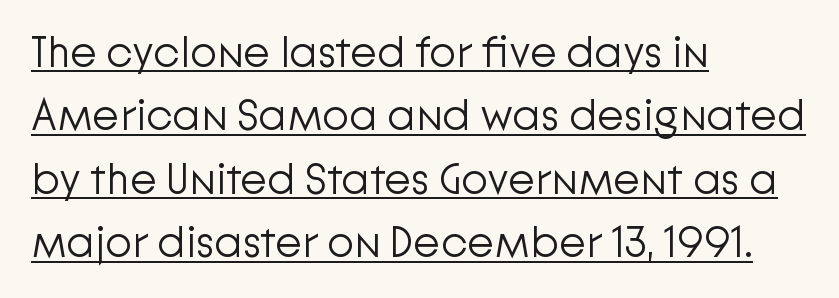
You could call the tracking neutral — neither tight nor loose. Are there feet on the stems? There aren't — it's a sans. Ink coverage per letter is moderate at most. Students, observe the line beneath the letters — that is underlining.
